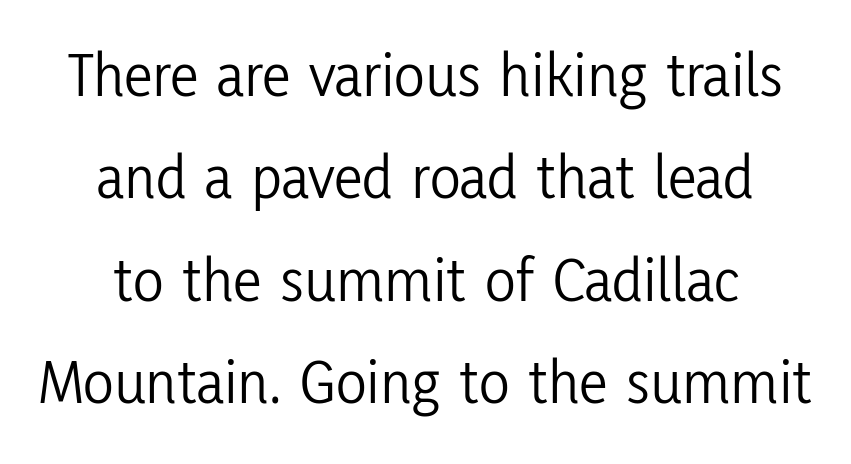
Quick note: not italic, upright. The font sits on the lighter half of the weight spectrum, regular included. Interline gaps are of average width in this sample. The strip under each line holds only bare page. Each letter keeps its own natural width here, so spacing adapts to shape. The designer went with a sans here, leaving each stem footless.
